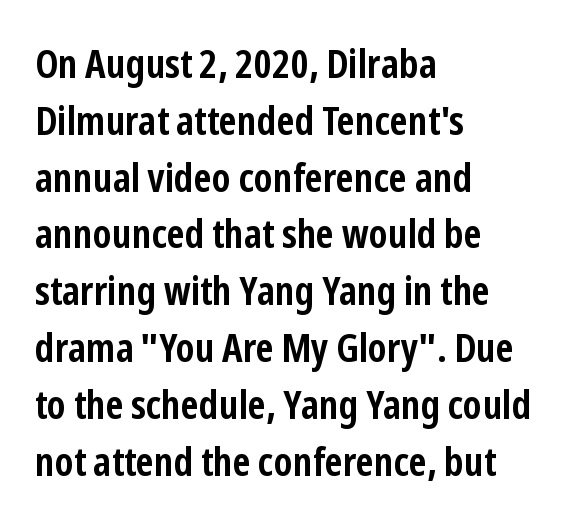
Whoever set this chose a conventional vertical rhythm. Posture: upright roman. Each line starts at the same left margin while the right side varies. The glyphs in this specimen are sans serif. Looks like regular typesetting: each glyph gets only the width it needs.
